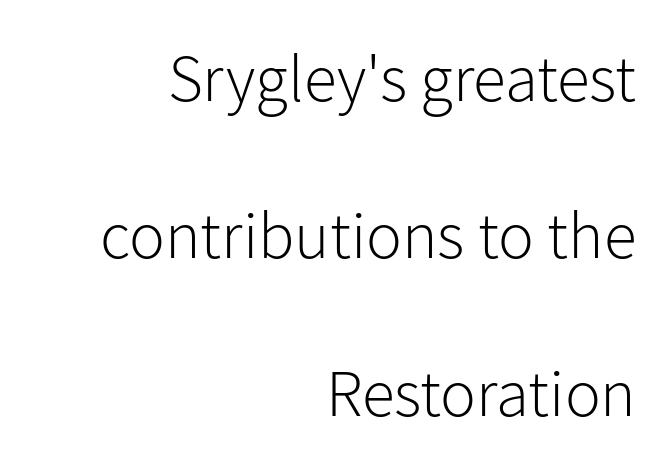
Q: Is the text bold? A: No.
Q: Is the text italic (slanted)? A: No, it is upright.
Q: Is the typeface a serif or a sans-serif typeface? A: Sans-serif.
Q: Is the text underlined? A: No.
Q: How is the paragraph aligned? A: Right-aligned.
Q: Is the spacing between letters normal or unusually wide? A: Normal.
Q: Is the spacing between lines tight, normal or loose? A: Loose.
Q: Width (condensed, normal, or wide)? A: Normal.
Q: Stroke contrast? A: Low.
Q: x-height? A: Medium.
Q: Monospaced? A: No.
